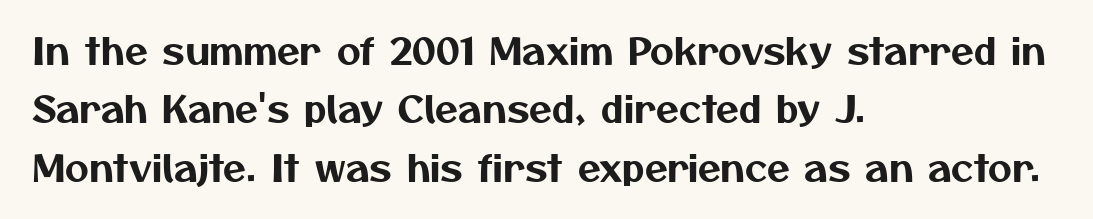
Quick note: interline space is typical. Observe the ordinary spacing: letters are neighbours, not strangers. Each letter keeps its own natural width here, so spacing adapts to shape. The characters display no serif detailing; their extremities are plain. Underlining? Definitely not there. The compositor pushed each line to the left boundary.
